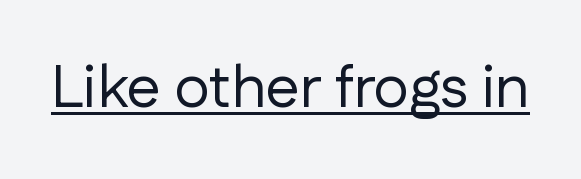
Q: Is the text bold? A: No.
Q: Is the text italic (slanted)? A: No, it is upright.
Q: Is the typeface a serif or a sans-serif typeface? A: Sans-serif.
Q: Is the text underlined? A: Yes.
Q: Is the spacing between letters normal or unusually wide? A: Normal.
Q: Width (condensed, normal, or wide)? A: Normal.
Q: Stroke contrast? A: Low.
Q: x-height? A: Medium.
Q: Monospaced? A: No.
